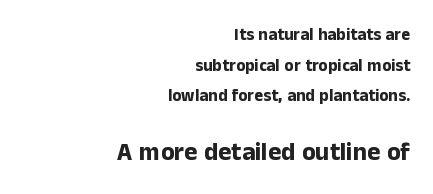
Layout note: lines flush right. The block sitting lower on the canvas is the one with enlarged characters. The line texture is even and compact thanks to regular tracking. The rendering uses a bold face; every stroke is thick and dark. Unlike italic type, these characters show no tilt at all. Any mark beneath the type? The region is blank.
